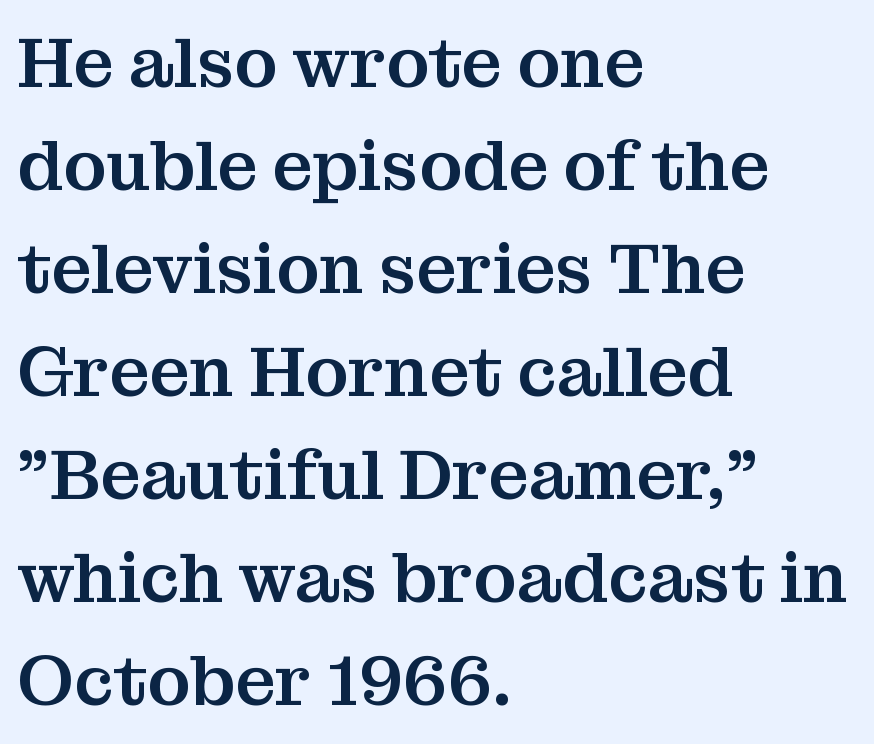
{"serif": "yes", "italic": "no", "width": "normal", "stroke_contrast": "medium", "x_height": "medium", "monospaced": "no", "underline": "no", "align": "left", "line_spacing": "normal", "line_spacing_ratio": 1.45, "letter_spacing": "normal", "letter_spacing_em": 0.0, "glyph_px": 71}
